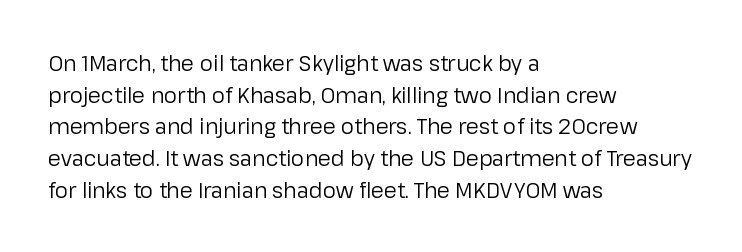
The image shows 21 px text type, upright; set left-aligned, normal line spacing (1.51x), normal letter spacing, not underlined.
